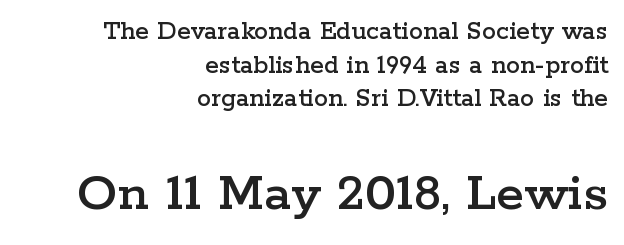
Q: Is the text italic (slanted)? A: No, it is upright.
Q: Is the typeface a serif or a sans-serif typeface? A: Serif.
Q: Is the text underlined? A: No.
Q: How is the paragraph aligned? A: Right-aligned.
Q: Is the spacing between letters normal or unusually wide? A: Normal.
Q: Which block of text is set in a larger size, the first (top) or the second (bottom)? A: The second (bottom) one.
Q: Width (condensed, normal, or wide)? A: Wide.
Q: Stroke contrast? A: Low.
Q: x-height? A: Medium.
Q: Monospaced? A: No.
